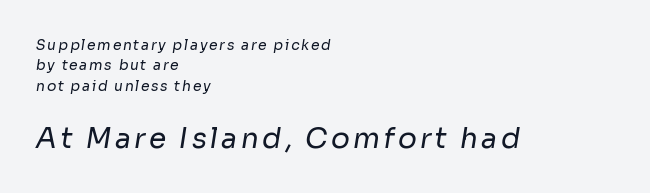
The block of text has a typical density, with ordinary space between rows. Only glyphs here, with clear space below each row. A quiet, ordinary-to-light weight characterises the typeface. The text block is weighted toward the left margin, trailing off unevenly rightward. Look at the bottom of the vertical strokes: they stop flat, with no serifs.
